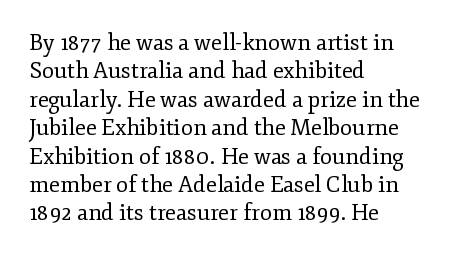
Q: Is the text bold? A: No.
Q: Is the text italic (slanted)? A: No, it is upright.
Q: Is the text underlined? A: No.
Q: How is the paragraph aligned? A: Left-aligned.
Q: Is the spacing between letters normal or unusually wide? A: Normal.
Q: Is the spacing between lines tight, normal or loose? A: Normal.
